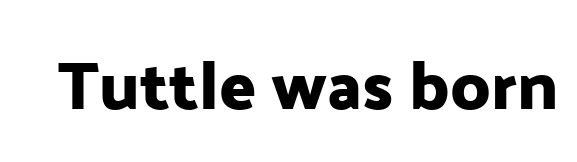
The image shows 68 px sans-serif type, upright; set normal letter spacing, not underlined; low stroke contrast and a medium x-height.
